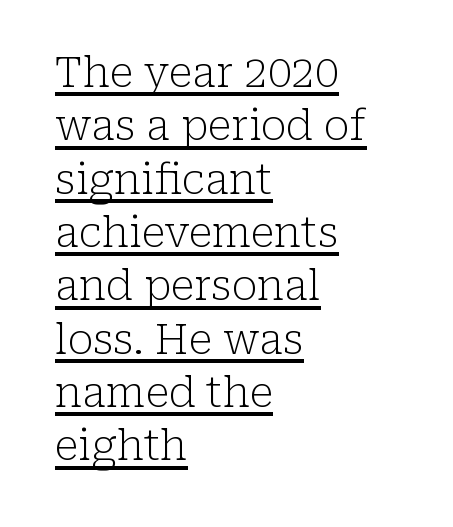
The image shows 42 px light serif type, upright; set left-aligned, normal line spacing (1.27x), normal letter spacing, underlined; low stroke contrast and a medium x-height.
